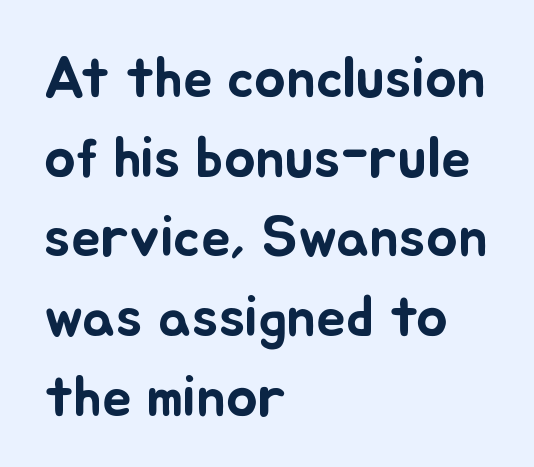
The image shows 59 px text type, upright; set left-aligned, normal line spacing (1.35x), normal letter spacing, not underlined; low stroke contrast and a small x-height.
